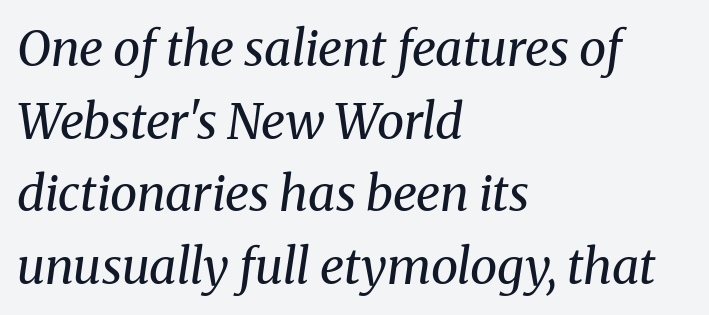
{"serif": "yes", "italic": "yes", "lean": "right", "slant_degrees": 8, "bold": "no", "weight": "regular", "width": "normal", "stroke_contrast": "medium", "x_height": "medium", "monospaced": "no", "underline": "no", "align": "left", "line_spacing": "normal", "line_spacing_ratio": 1.48, "letter_spacing": "normal", "letter_spacing_em": 0.0, "glyph_px": 49}
